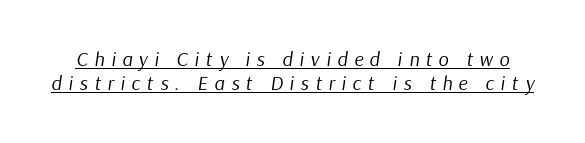
{"italic": "yes", "lean": "right", "slant_degrees": 9, "bold": "no", "underline": "yes", "line_spacing_ratio": 1.19, "letter_spacing": "wide", "letter_spacing_em": 0.33, "glyph_px": 20}
